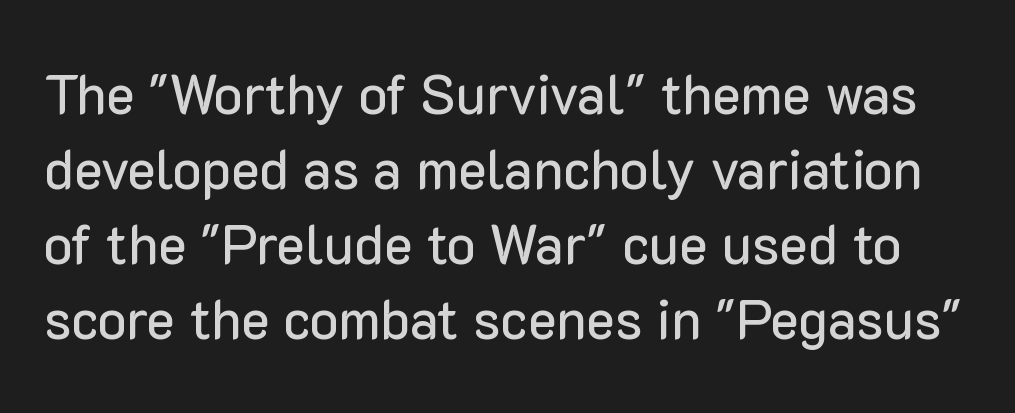
Q: Is the text italic (slanted)? A: No, it is upright.
Q: Is the typeface a serif or a sans-serif typeface? A: Sans-serif.
Q: Is the text underlined? A: No.
Q: Is the spacing between letters normal or unusually wide? A: Normal.
Q: Is the spacing between lines tight, normal or loose? A: Normal.
Q: Width (condensed, normal, or wide)? A: Normal.
Q: Stroke contrast? A: Low.
Q: x-height? A: Medium.
Q: Monospaced? A: No.
